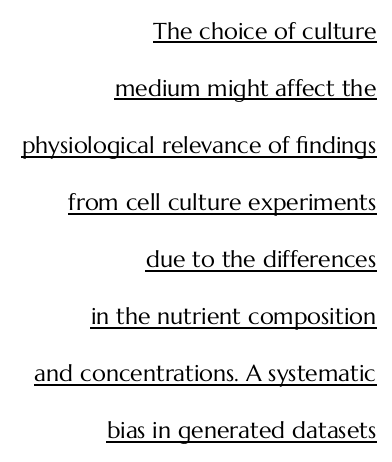
{"italic": "no", "bold": "no", "underline": "yes", "align": "right", "line_spacing": "loose", "line_spacing_ratio": 2.48, "letter_spacing": "normal", "letter_spacing_em": 0.0, "glyph_px": 23}
